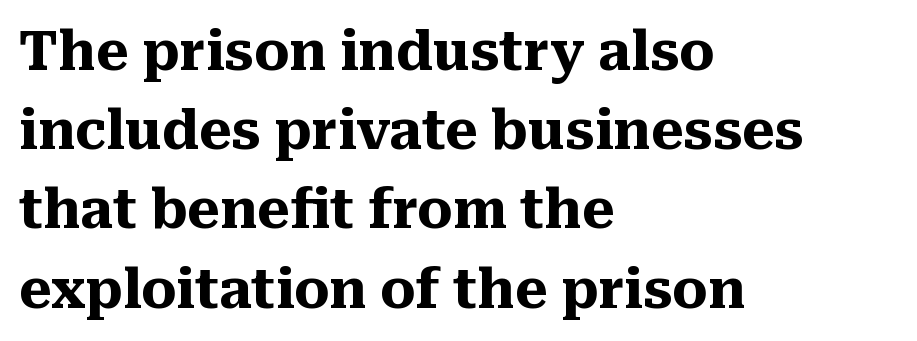
Proportional: the letters do not fall into vertical columns. The ragged edge is on the right, which tells us the setting is flush left. The passage shown has conventional tracking throughout. Whoever set this chose a conventional vertical rhythm. The text was rendered using a seriffed face with decorative stroke endings.
